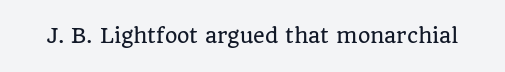
These lines keep a tight, regular rhythm from letter to letter. Unmarked baselines from the first word to the last. Italic: no, the glyphs are upright roman.
